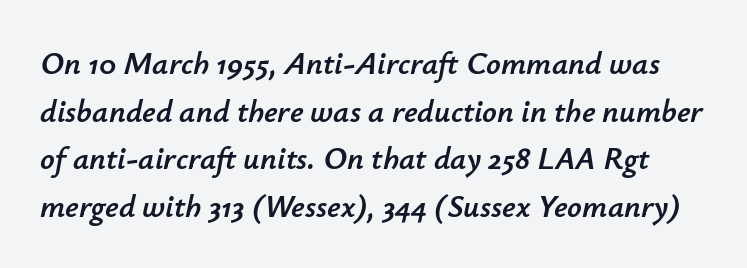
Q: Is the text italic (slanted)? A: Yes, it leans right by about 12 degrees.
Q: Is the text underlined? A: No.
Q: Is the spacing between letters normal or unusually wide? A: Normal.
Q: Is the spacing between lines tight, normal or loose? A: Normal.
Q: Width (condensed, normal, or wide)? A: Normal.
Q: Stroke contrast? A: Low.
Q: x-height? A: Small.
Q: Monospaced? A: No.
